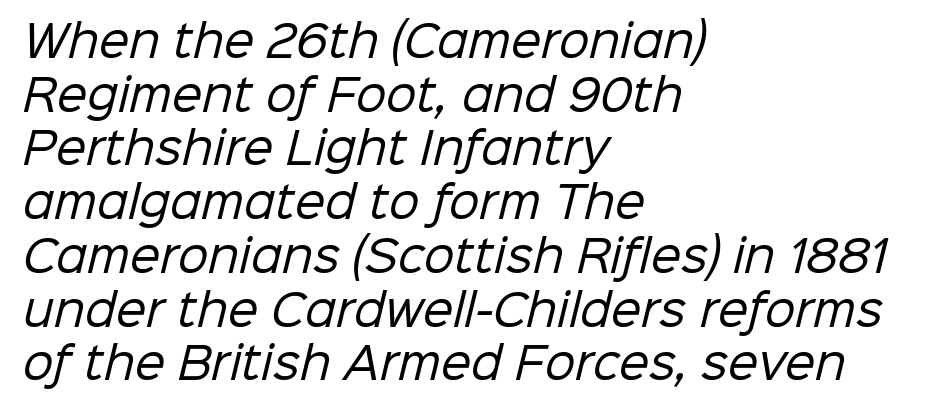
{"serif": "no", "bold": "no", "weight": "regular", "width": "normal", "stroke_contrast": "low", "x_height": "medium", "monospaced": "no", "underline": "no", "align": "left", "line_spacing": "normal", "line_spacing_ratio": 1.25, "letter_spacing": "normal", "letter_spacing_em": 0.0, "glyph_px": 43}
